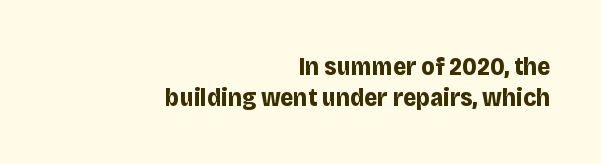
Emphasis by weight is at full strength: bold. The ragged edge is on the left, which tells us the setting is flush right. Spacing between characters is what you'd get straight out of the box. The space beneath each line is pristine and unruled.
